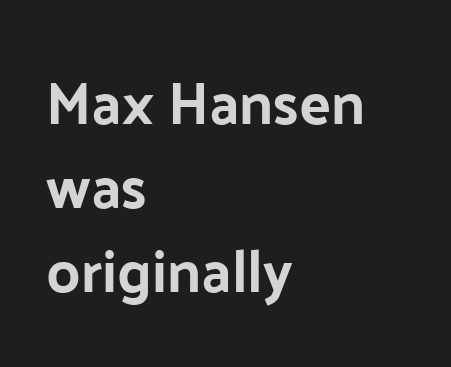
Q: Is the text italic (slanted)? A: No, it is upright.
Q: Is the typeface a serif or a sans-serif typeface? A: Sans-serif.
Q: Is the text underlined? A: No.
Q: How is the paragraph aligned? A: Left-aligned.
Q: Is the spacing between letters normal or unusually wide? A: Normal.
Q: Is the spacing between lines tight, normal or loose? A: Normal.
Q: Width (condensed, normal, or wide)? A: Normal.
Q: Stroke contrast? A: Low.
Q: x-height? A: Medium.
Q: Monospaced? A: No.
